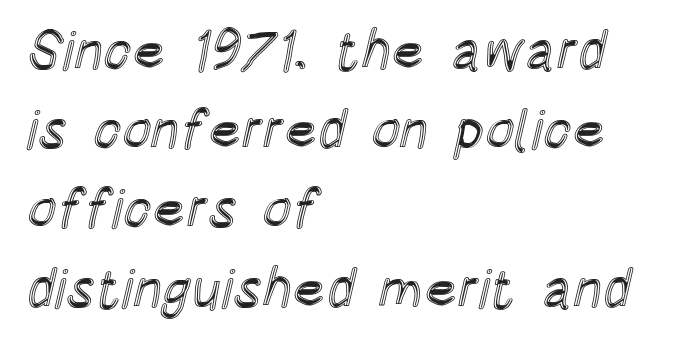
Q: Is the text italic (slanted)? A: Yes.
Q: Is the text underlined? A: No.
Q: How is the paragraph aligned? A: Left-aligned.
Q: Is the spacing between letters normal or unusually wide? A: Normal.
Q: Is the spacing between lines tight, normal or loose? A: Normal.
Q: Width (condensed, normal, or wide)? A: Condensed.
Q: x-height? A: Large.
Q: Monospaced? A: No.
